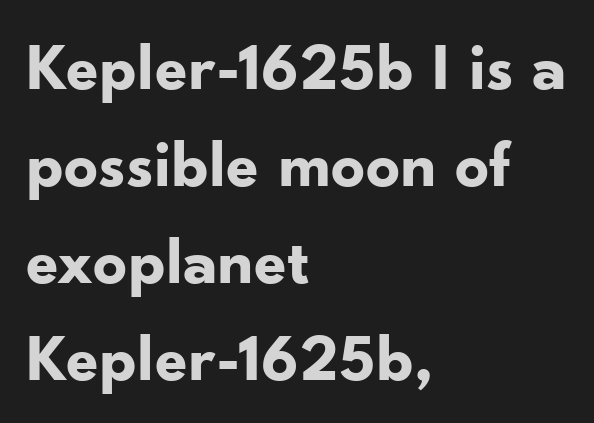
Q: Is the text bold? A: Yes.
Q: Is the text italic (slanted)? A: No, it is upright.
Q: Is the typeface a serif or a sans-serif typeface? A: Sans-serif.
Q: Is the text underlined? A: No.
Q: How is the paragraph aligned? A: Left-aligned.
Q: Is the spacing between letters normal or unusually wide? A: Normal.
Q: Is the spacing between lines tight, normal or loose? A: Normal.
Q: Width (condensed, normal, or wide)? A: Normal.
Q: Stroke contrast? A: Low.
Q: x-height? A: Small.
Q: Monospaced? A: No.
